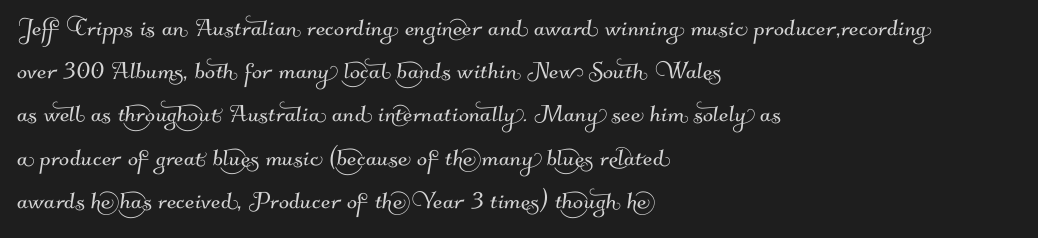
{"serif": "no", "width": "normal", "stroke_contrast": "medium", "x_height": "small", "monospaced": "no", "underline": "no", "align": "left", "line_spacing": "normal", "line_spacing_ratio": 1.44, "letter_spacing": "normal", "letter_spacing_em": 0.0, "glyph_px": 30}
